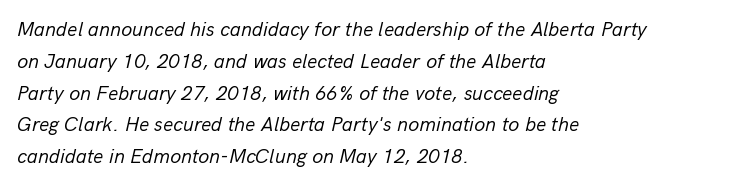
Q: Is the text bold? A: No.
Q: Is the text italic (slanted)? A: Yes, it leans right by about 13 degrees.
Q: Is the text underlined? A: No.
Q: How is the paragraph aligned? A: Left-aligned.
Q: Is the spacing between letters normal or unusually wide? A: Normal.
Q: Is the spacing between lines tight, normal or loose? A: Normal.
